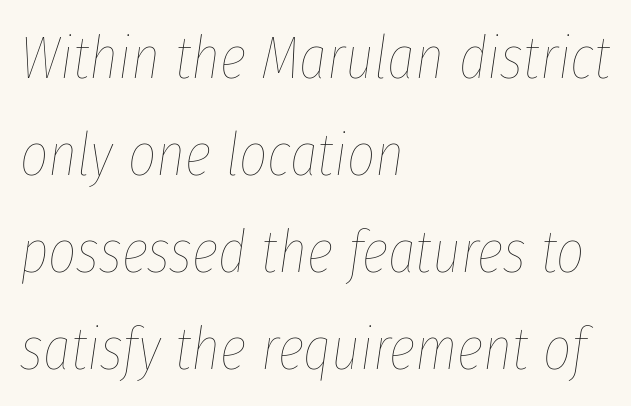
The image shows 61 px thin, condensed type, italic (leaning right); set left-aligned, normal line spacing (1.59x), normal letter spacing, not underlined; low stroke contrast and a medium x-height.
